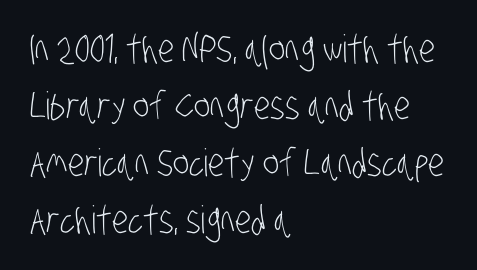
{"serif": "no", "bold": "no", "weight": "light", "width": "condensed", "stroke_contrast": "low", "x_height": "large", "monospaced": "no", "underline": "no", "align": "left", "line_spacing": "normal", "line_spacing_ratio": 1.5, "letter_spacing": "normal", "letter_spacing_em": 0.0, "glyph_px": 38}
